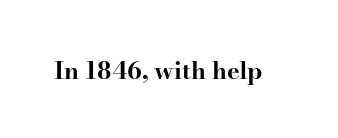
Q: Is the text bold? A: Yes.
Q: Is the text italic (slanted)? A: No, it is upright.
Q: Is the text underlined? A: No.
Q: Is the spacing between letters normal or unusually wide? A: Normal.
